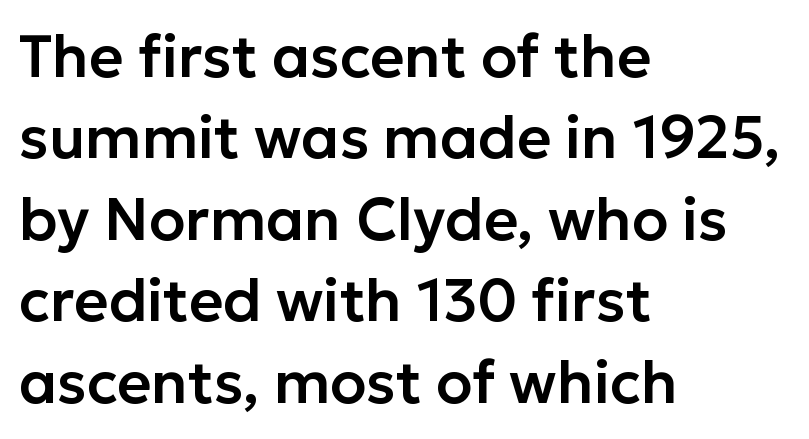
The image shows 59 px sans-serif type, upright; set left-aligned, normal line spacing (1.38x), normal letter spacing, not underlined; low stroke contrast and a medium x-height.
